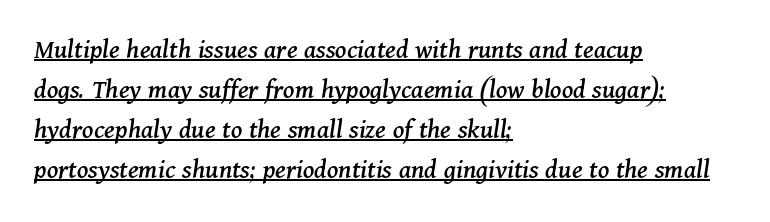
{"serif": "yes", "italic": "yes", "lean": "right", "slant_degrees": 11, "width": "normal", "stroke_contrast": "medium", "x_height": "medium", "monospaced": "no", "underline": "yes", "align": "left", "line_spacing": "normal", "line_spacing_ratio": 1.43, "letter_spacing": "normal", "letter_spacing_em": 0.0, "glyph_px": 28}
